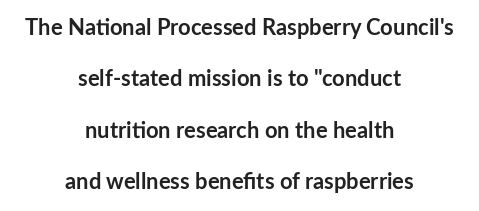
Q: Is the text bold? A: Yes.
Q: Is the text italic (slanted)? A: No, it is upright.
Q: Is the text underlined? A: No.
Q: How is the paragraph aligned? A: Centered.
Q: Is the spacing between letters normal or unusually wide? A: Normal.
Q: Is the spacing between lines tight, normal or loose? A: Loose.
